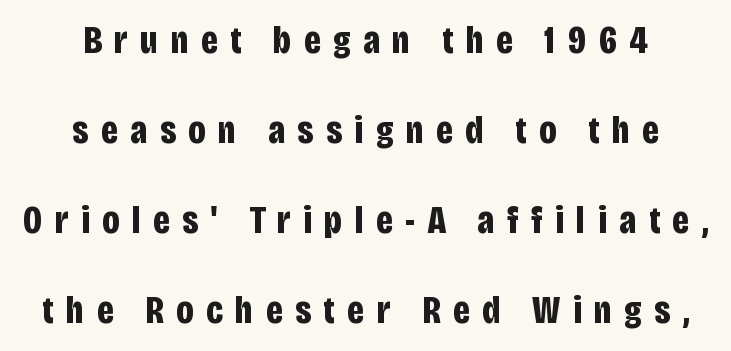
{"serif": "no", "italic": "no", "bold": "yes", "weight": "bold", "width": "condensed", "stroke_contrast": "low", "x_height": "large", "monospaced": "no", "underline": "no", "align": "center", "line_spacing": "loose", "line_spacing_ratio": 2.31, "letter_spacing": "wide", "letter_spacing_em": 0.32, "glyph_px": 39}
